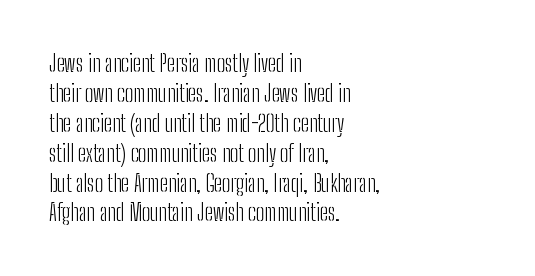
The lines are quadded left. The font sits on the lighter half of the weight spectrum, regular included. Tracking here is standard; glyphs follow each other at the usual distance. Italic? Not at all — the glyphs are vertical. Rule under the text: the space is simply empty.
